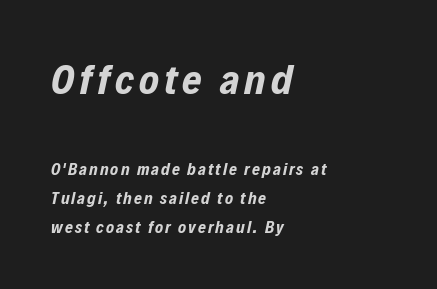
Q: Is the text bold? A: Yes.
Q: Is the text italic (slanted)? A: Yes, it leans right by about 12 degrees.
Q: Is the text underlined? A: No.
Q: How is the paragraph aligned? A: Left-aligned.
Q: Which block of text is set in a larger size, the first (top) or the second (bottom)? A: The first (top) one.
Q: Width (condensed, normal, or wide)? A: Condensed.
Q: Stroke contrast? A: Low.
Q: x-height? A: Medium.
Q: Monospaced? A: No.
